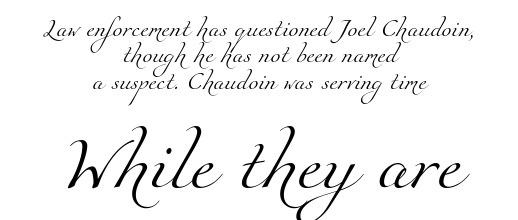
The image shows 54 px light serif type; set centered, normal line spacing (1.46x), normal letter spacing, not underlined; the second (bottom) block is 3.0x larger; medium stroke contrast and a small x-height.
